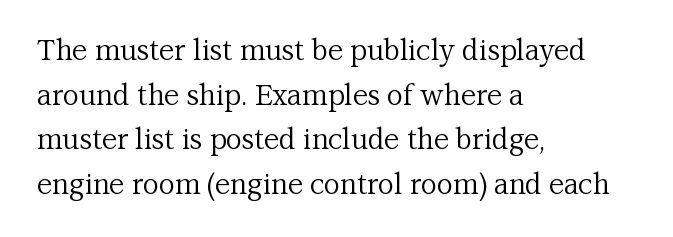
The image shows 28 px regular-weight serif type, upright; set left-aligned, normal line spacing (1.59x), normal letter spacing, not underlined; medium stroke contrast and a medium x-height.
